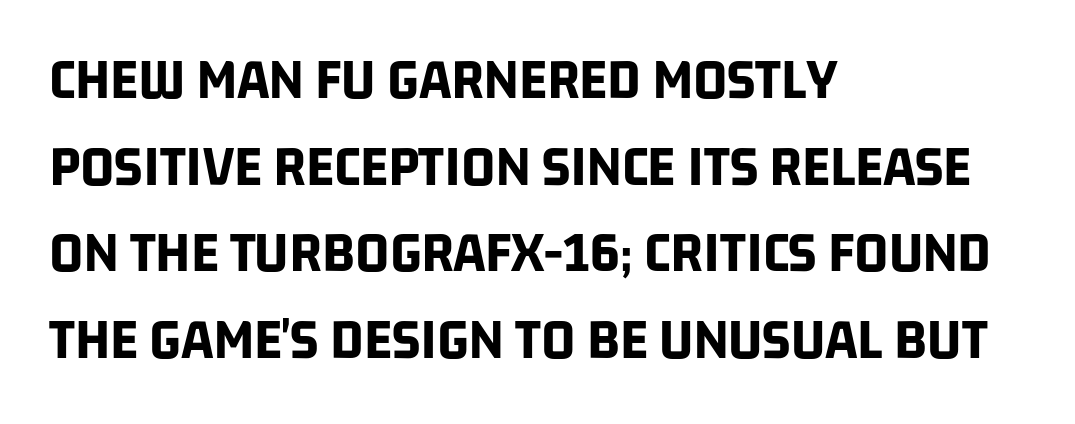
{"serif": "no", "bold": "yes", "weight": "bold", "width": "condensed", "stroke_contrast": "low", "x_height": "large", "monospaced": "no", "underline": "no", "align": "left", "line_spacing": "normal", "line_spacing_ratio": 1.47, "letter_spacing": "normal", "letter_spacing_em": 0.0, "glyph_px": 59}
